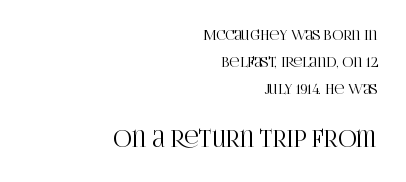
If you drew a line through each stem, it would be perfectly vertical. Here the glyphs are tracked normally, forming tight word shapes. This rendering uses right alignment, leaving the left contour irregular. Small over large — that's the arrangement of the two blocks here. Quick note: underline off.
